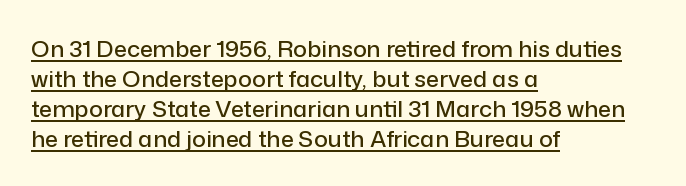
Q: Is the text italic (slanted)? A: No, it is upright.
Q: Is the text underlined? A: Yes.
Q: How is the paragraph aligned? A: Left-aligned.
Q: Is the spacing between letters normal or unusually wide? A: Normal.
Q: Is the spacing between lines tight, normal or loose? A: Normal.
